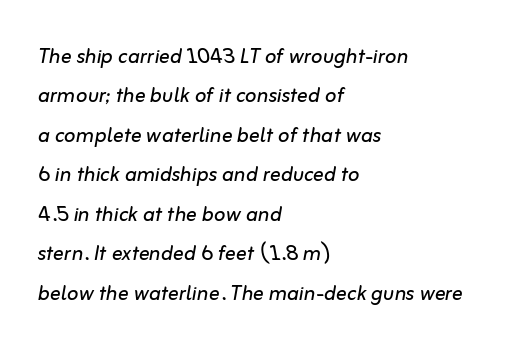
What's the leading like? Ordinary, nothing unusual. Vertical stems look standard width or narrower in stroke. Glyph-to-glyph distance matches everyday printed text. Anything drawn beneath the words? Only blank space. The setting favours the left margin, as ordinary paragraphs usually do.
